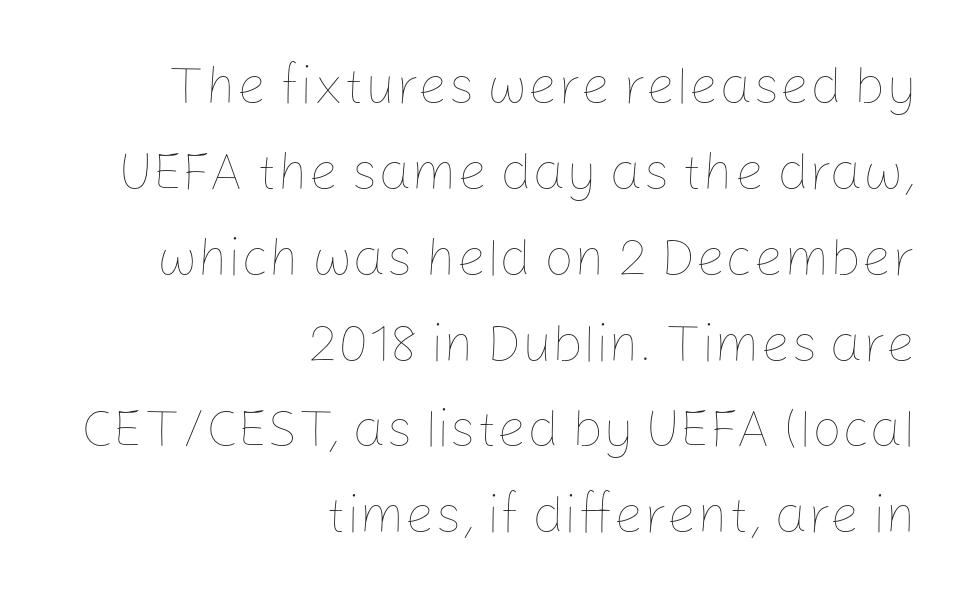
{"italic": "no", "bold": "no", "weight": "thin", "width": "normal", "stroke_contrast": "low", "x_height": "medium", "monospaced": "no", "underline": "no", "align": "right", "line_spacing": "normal", "line_spacing_ratio": 1.62, "letter_spacing": "normal", "letter_spacing_em": 0.0, "glyph_px": 53}
